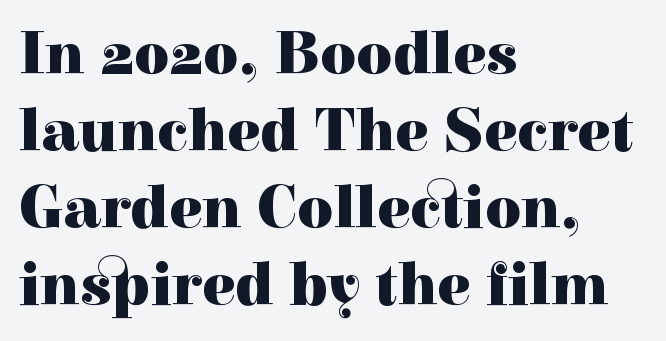
The image shows 62 px heavy serif type, upright; set left-aligned, line spacing 1.24x, normal letter spacing, not underlined; a medium x-height.
